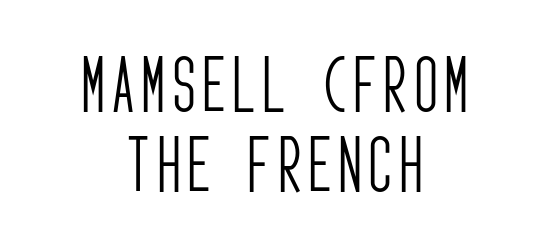
Q: Is the text bold? A: No.
Q: Is the text italic (slanted)? A: No, it is upright.
Q: Is the typeface a serif or a sans-serif typeface? A: Sans-serif.
Q: Is the text underlined? A: No.
Q: How is the paragraph aligned? A: Centered.
Q: Is the spacing between lines tight, normal or loose? A: Normal.
Q: Width (condensed, normal, or wide)? A: Condensed.
Q: Stroke contrast? A: Low.
Q: x-height? A: Large.
Q: Monospaced? A: No.
